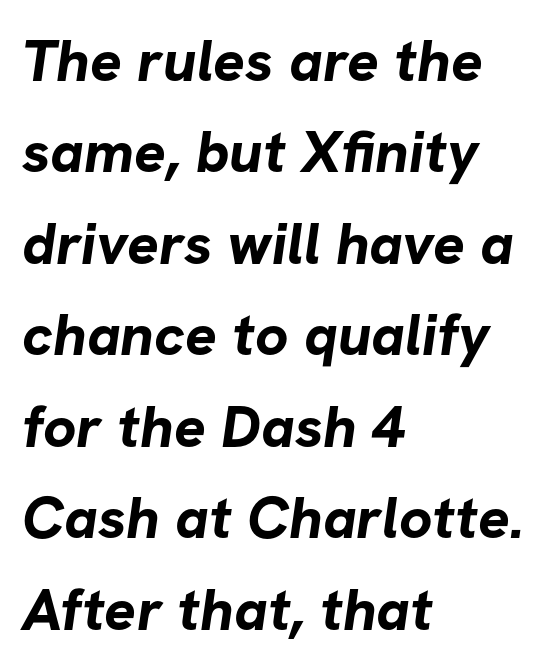
The image shows 59 px bold sans-serif type; set left-aligned, normal line spacing (1.55x), normal letter spacing, not underlined; low stroke contrast and a medium x-height.
